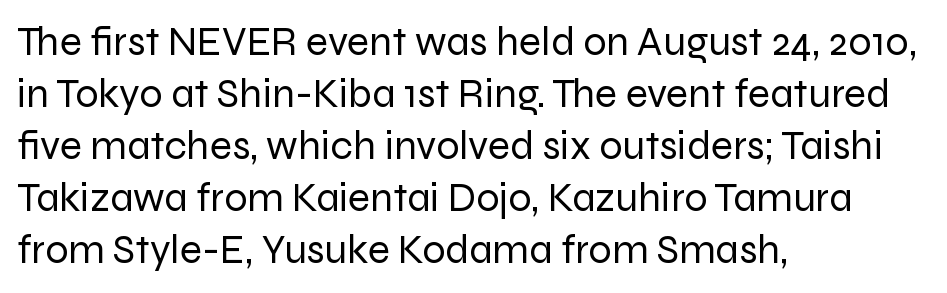
Q: Is the text bold? A: No.
Q: Is the text italic (slanted)? A: No, it is upright.
Q: Is the typeface a serif or a sans-serif typeface? A: Sans-serif.
Q: Is the text underlined? A: No.
Q: How is the paragraph aligned? A: Left-aligned.
Q: Is the spacing between letters normal or unusually wide? A: Normal.
Q: Is the spacing between lines tight, normal or loose? A: Normal.
Q: Width (condensed, normal, or wide)? A: Normal.
Q: Stroke contrast? A: Low.
Q: x-height? A: Medium.
Q: Monospaced? A: No.
